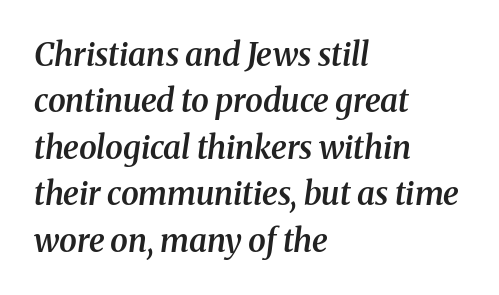
The image shows 32 px semibold serif type, italic (leaning right); set left-aligned, normal line spacing (1.45x), normal letter spacing, not underlined; medium stroke contrast and a medium x-height.
